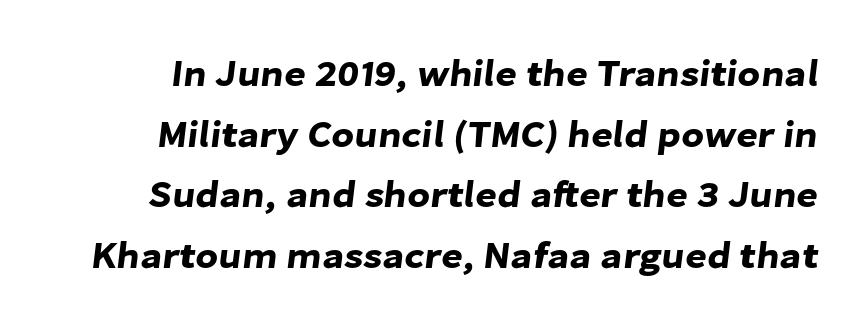
{"serif": "no", "width": "normal", "stroke_contrast": "low", "x_height": "medium", "monospaced": "no", "underline": "no", "line_spacing": "normal", "line_spacing_ratio": 1.64, "letter_spacing": "normal", "letter_spacing_em": 0.0, "glyph_px": 37}
